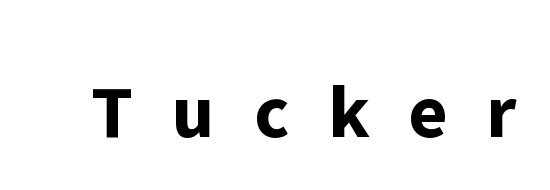
Q: Is the text bold? A: Yes.
Q: Is the text italic (slanted)? A: No, it is upright.
Q: Is the typeface a serif or a sans-serif typeface? A: Sans-serif.
Q: Is the text underlined? A: No.
Q: Is the spacing between letters normal or unusually wide? A: Unusually wide.
Q: Width (condensed, normal, or wide)? A: Normal.
Q: Stroke contrast? A: Low.
Q: x-height? A: Medium.
Q: Monospaced? A: No.
